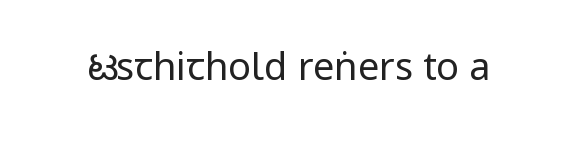
{"serif": "no", "italic": "no", "bold": "no", "weight": "regular", "width": "condensed", "stroke_contrast": "low", "x_height": "large", "monospaced": "no", "underline": "no", "letter_spacing": "normal", "letter_spacing_em": 0.0, "glyph_px": 38}
